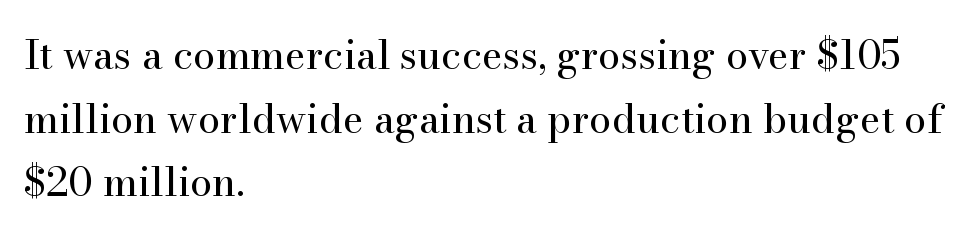
{"serif": "yes", "italic": "no", "bold": "no", "weight": "regular", "width": "normal", "stroke_contrast": "high", "x_height": "small", "monospaced": "no", "underline": "no", "align": "left", "line_spacing": "normal", "line_spacing_ratio": 1.59, "letter_spacing": "normal", "letter_spacing_em": 0.0, "glyph_px": 40}
